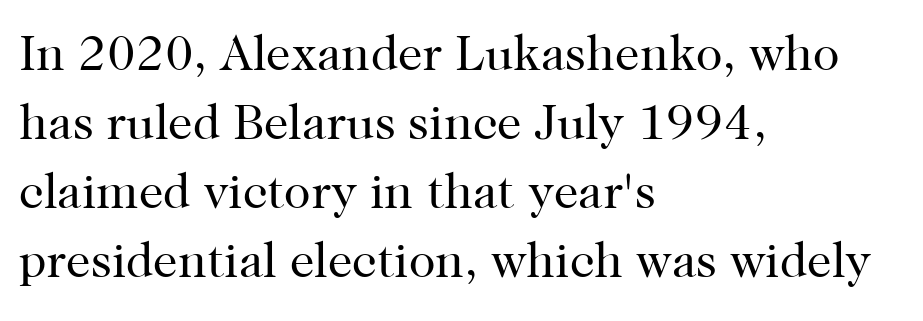
The image shows 49 px regular-weight serif type, upright; set left-aligned, normal line spacing (1.41x), normal letter spacing, not underlined; high stroke contrast and a medium x-height.
